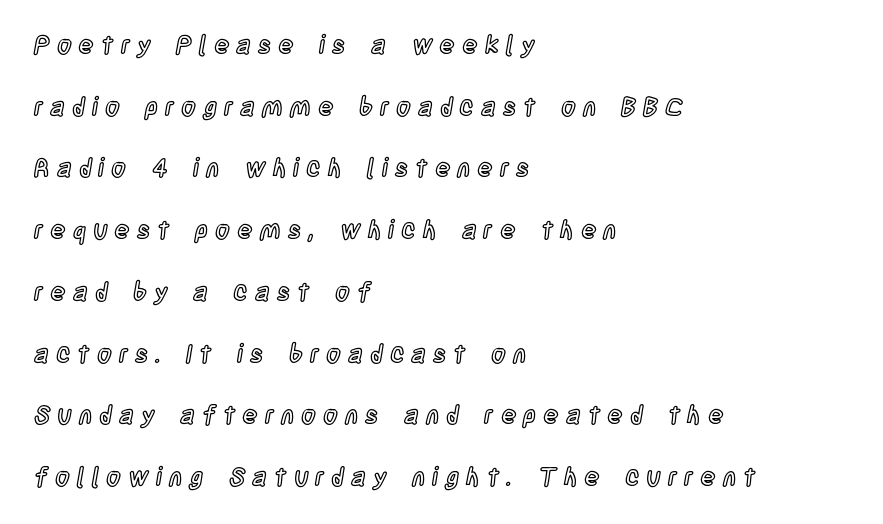
{"underline": "no", "align": "left", "line_spacing": "loose", "line_spacing_ratio": 2.47, "letter_spacing": "wide", "letter_spacing_em": 0.29, "glyph_px": 25}
